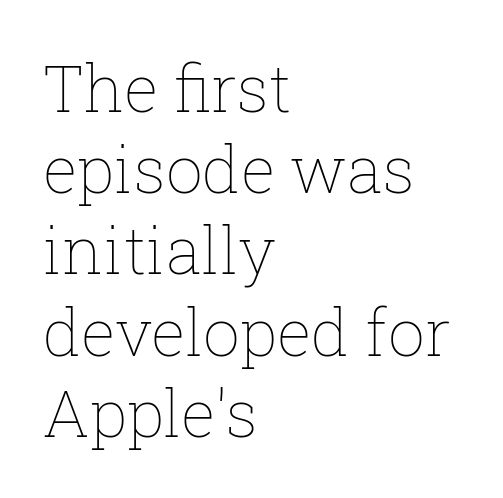
{"italic": "no", "bold": "no", "weight": "thin", "width": "normal", "stroke_contrast": "low", "x_height": "medium", "monospaced": "no", "underline": "no", "align": "left", "line_spacing": "normal", "line_spacing_ratio": 1.25, "letter_spacing": "normal", "letter_spacing_em": 0.0, "glyph_px": 65}
